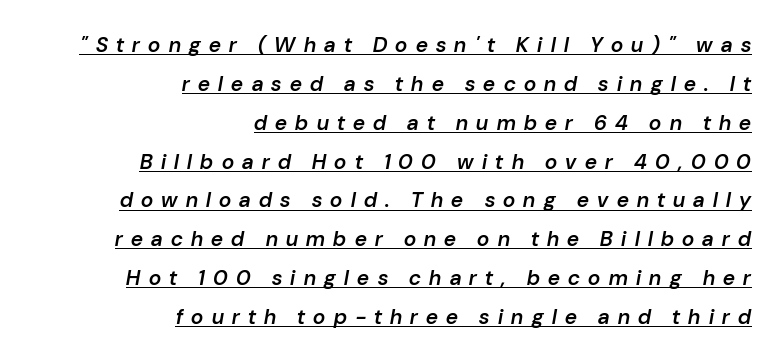
The image shows 21 px text type, italic (leaning right); set right-aligned, line spacing 1.85x, unusually wide letter spacing (+0.4 em), underlined.
